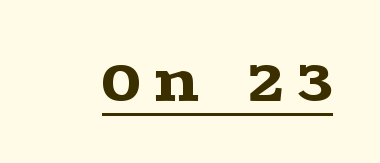
{"serif": "yes", "italic": "no", "width": "wide", "x_height": "large", "monospaced": "no", "underline": "yes", "letter_spacing": "wide", "letter_spacing_em": 0.3, "glyph_px": 50}
